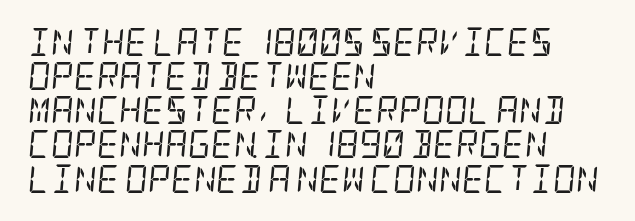
{"serif": "yes", "italic": "yes", "lean": "right", "slant_degrees": 5, "bold": "no", "weight": "regular", "width": "condensed", "stroke_contrast": "low", "x_height": "large", "underline": "no", "align": "left", "line_spacing_ratio": 1.22, "letter_spacing": "normal", "letter_spacing_em": 0.0, "glyph_px": 28}
